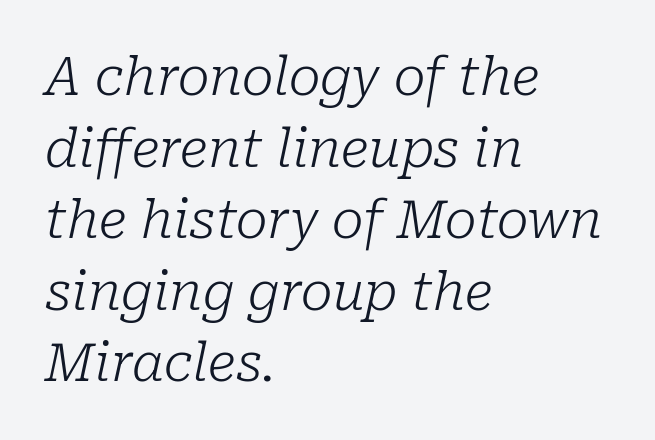
You could call the tracking neutral — neither tight nor loose. Varying glyph widths throughout — classic text-font behaviour. A bare baseline throughout the passage. The ragged edge is on the right, which tells us the setting is flush left. Every character sits at an angle, as italics do.
